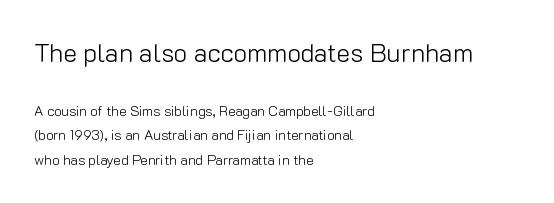
{"italic": "no", "bold": "no", "underline": "no", "align": "left", "line_spacing_ratio": 1.76, "letter_spacing": "normal", "letter_spacing_em": 0.0, "larger_block": "first", "size_ratio": 1.86, "glyph_px": 26}
